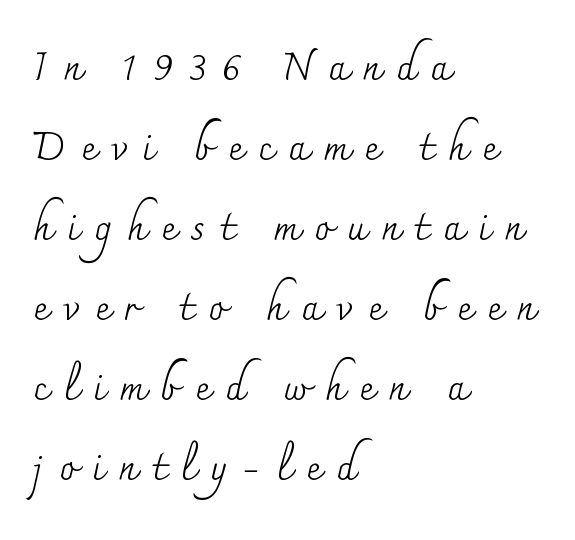
The image shows 40 px regular-weight serif type; set left-aligned, loose line spacing (2.0x), unusually wide letter spacing (+0.37 em), not underlined; medium stroke contrast and a small x-height.
